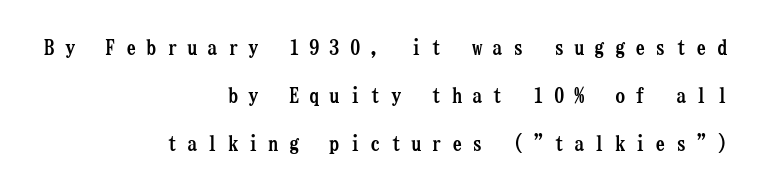
Q: Is the text bold? A: Yes.
Q: Is the text italic (slanted)? A: No, it is upright.
Q: Is the text underlined? A: No.
Q: How is the paragraph aligned? A: Right-aligned.
Q: Is the spacing between letters normal or unusually wide? A: Unusually wide.
Q: Is the spacing between lines tight, normal or loose? A: Loose.
